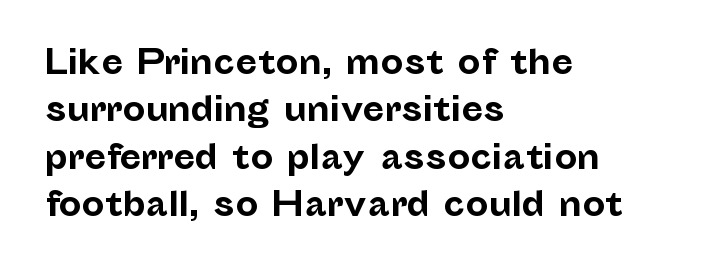
The passage shown is emphatically bold. Spacing between characters is what you'd get straight out of the box. Honestly, the row spacing looks completely unremarkable. No italicization has been applied; the sample stays upright.
